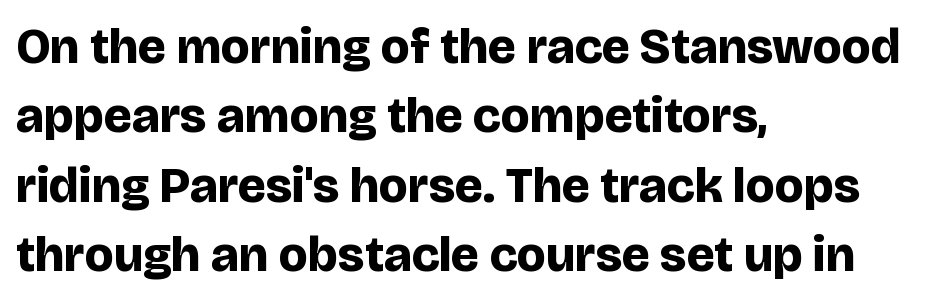
{"serif": "no", "italic": "no", "bold": "yes", "weight": "bold", "width": "normal", "stroke_contrast": "low", "x_height": "large", "monospaced": "no", "underline": "no", "align": "left", "line_spacing": "normal", "line_spacing_ratio": 1.39, "letter_spacing": "normal", "letter_spacing_em": 0.0, "glyph_px": 50}
